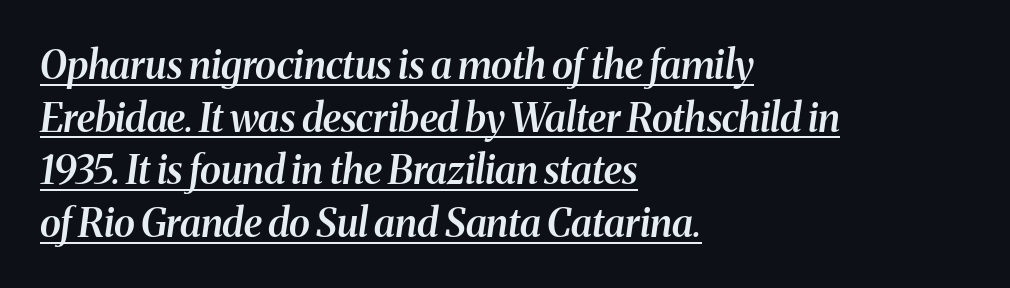
The image shows 39 px semibold serif type, italic (leaning right); set left-aligned, normal line spacing (1.35x), normal letter spacing, underlined; medium stroke contrast and a medium x-height.
